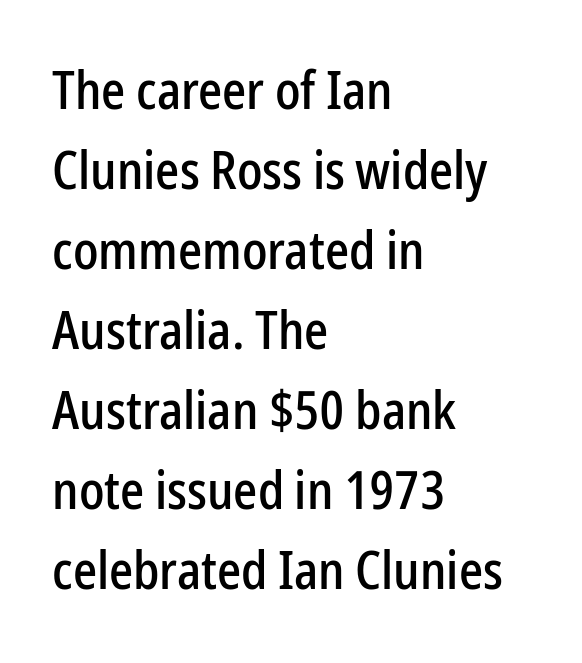
Characters follow at the spacing the type designer built in. Line beginnings align vertically; line endings do not. Upright lettering throughout. The rendering uses natural spacing where letterforms have individual widths. Descenders hang freely into open space. A typesetter would call this leading conventional body-copy spacing.
